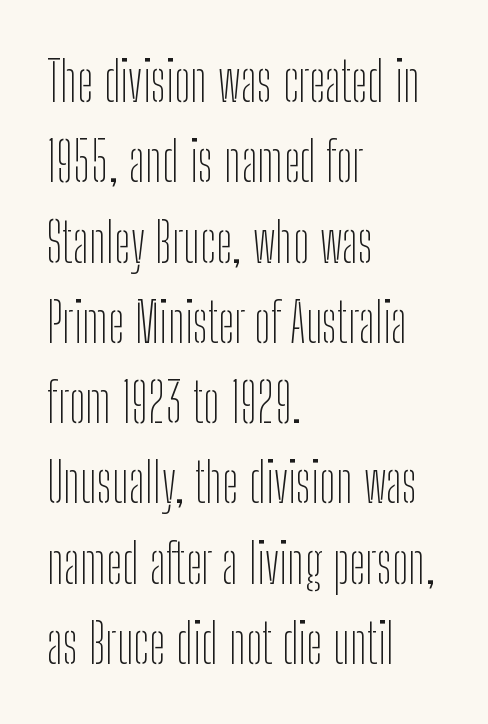
{"serif": "no", "italic": "no", "bold": "no", "weight": "thin", "width": "condensed", "stroke_contrast": "low", "x_height": "medium", "monospaced": "no", "underline": "no", "align": "left", "line_spacing": "normal", "line_spacing_ratio": 1.46, "letter_spacing": "normal", "letter_spacing_em": 0.0, "glyph_px": 55}
